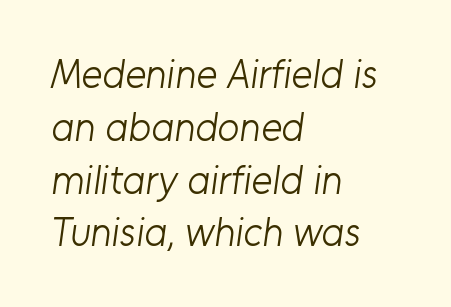
Q: Is the text bold? A: No.
Q: Is the typeface a serif or a sans-serif typeface? A: Sans-serif.
Q: Is the text underlined? A: No.
Q: How is the paragraph aligned? A: Left-aligned.
Q: Is the spacing between letters normal or unusually wide? A: Normal.
Q: Is the spacing between lines tight, normal or loose? A: Normal.
Q: Width (condensed, normal, or wide)? A: Normal.
Q: Stroke contrast? A: Low.
Q: x-height? A: Medium.
Q: Monospaced? A: No.
